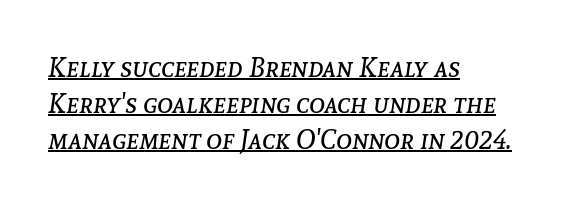
Q: Is the text bold? A: No.
Q: Is the text italic (slanted)? A: Yes, it leans right by about 8 degrees.
Q: Is the text underlined? A: Yes.
Q: How is the paragraph aligned? A: Left-aligned.
Q: Is the spacing between letters normal or unusually wide? A: Normal.
Q: Is the spacing between lines tight, normal or loose? A: Normal.
